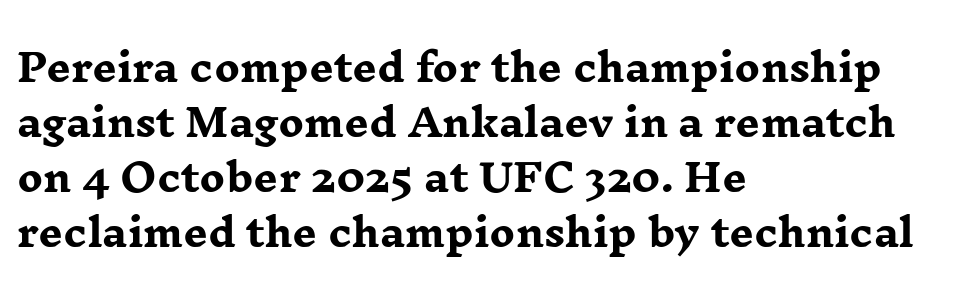
When letters stand straight like this, we call the style roman or upright. Observe the ordinary spacing: letters are neighbours, not strangers. Note the varied advance widths — an 'i' is clearly narrower than an 'm'. The specimen omits any rule beneath the text block's lines. Students, observe: this is what conventionally led text looks like.
